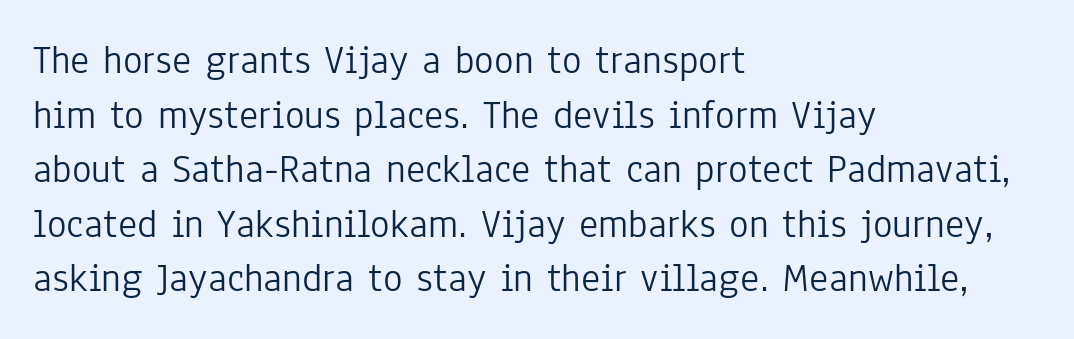
{"serif": "no", "italic": "no", "bold": "no", "weight": "light", "width": "condensed", "stroke_contrast": "low", "x_height": "medium", "monospaced": "no", "underline": "no", "align": "left", "line_spacing": "normal", "line_spacing_ratio": 1.33, "letter_spacing": "normal", "letter_spacing_em": 0.0, "glyph_px": 41}
